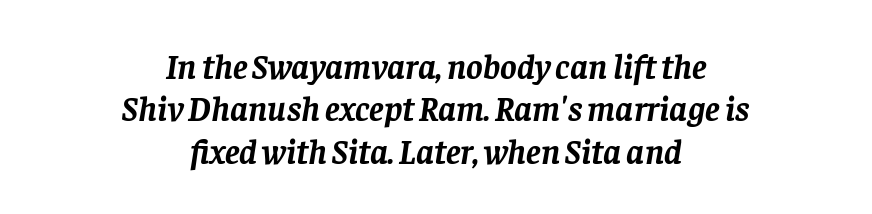
Q: Is the text bold? A: Yes.
Q: Is the text italic (slanted)? A: Yes, it leans right by about 8 degrees.
Q: Is the typeface a serif or a sans-serif typeface? A: Serif.
Q: Is the text underlined? A: No.
Q: How is the paragraph aligned? A: Centered.
Q: Is the spacing between letters normal or unusually wide? A: Normal.
Q: Width (condensed, normal, or wide)? A: Normal.
Q: Stroke contrast? A: Low.
Q: x-height? A: Large.
Q: Monospaced? A: No.
